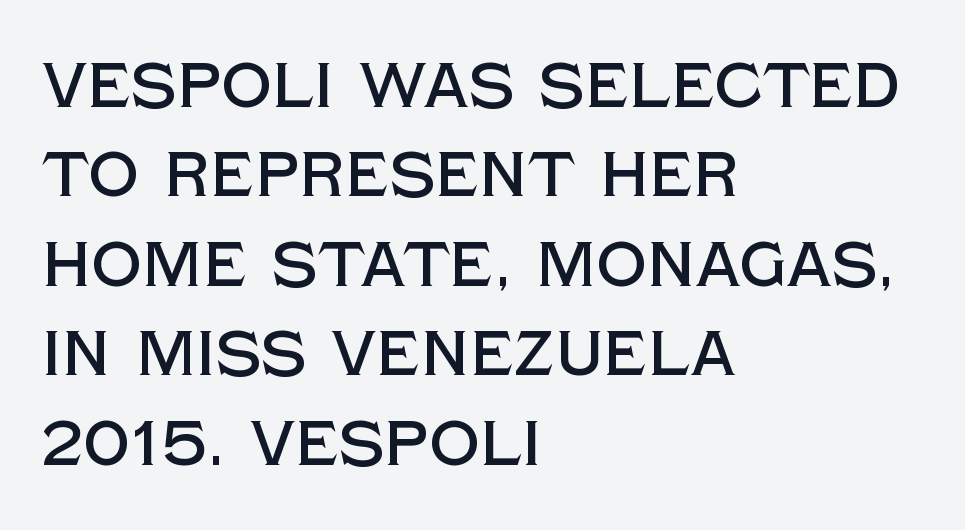
Q: Is the text italic (slanted)? A: No, it is upright.
Q: Is the typeface a serif or a sans-serif typeface? A: Sans-serif.
Q: Is the text underlined? A: No.
Q: How is the paragraph aligned? A: Left-aligned.
Q: Is the spacing between letters normal or unusually wide? A: Normal.
Q: Is the spacing between lines tight, normal or loose? A: Normal.
Q: Width (condensed, normal, or wide)? A: Normal.
Q: x-height? A: Large.
Q: Monospaced? A: No.
